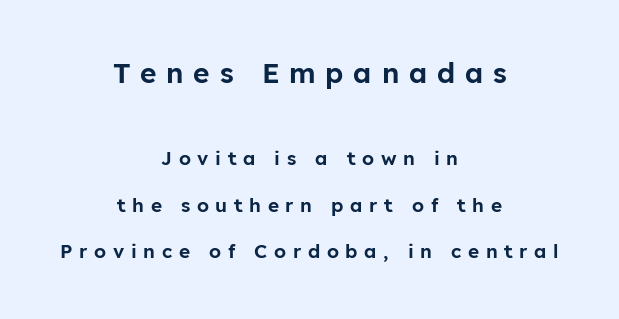
Q: Is the text italic (slanted)? A: No, it is upright.
Q: Is the typeface a serif or a sans-serif typeface? A: Sans-serif.
Q: Is the text underlined? A: No.
Q: How is the paragraph aligned? A: Centered.
Q: Is the spacing between letters normal or unusually wide? A: Unusually wide.
Q: Is the spacing between lines tight, normal or loose? A: Loose.
Q: Which block of text is set in a larger size, the first (top) or the second (bottom)? A: The first (top) one.
Q: Width (condensed, normal, or wide)? A: Normal.
Q: Stroke contrast? A: Low.
Q: x-height? A: Medium.
Q: Monospaced? A: No.
